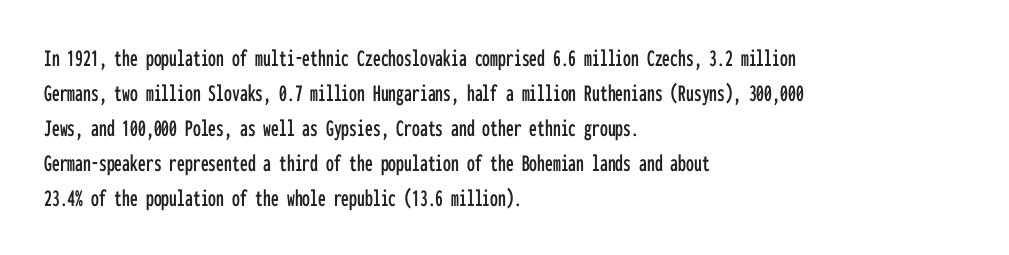
The rendering uses a moderate line-height, typical for paragraphs. A typesetter would call this zero additional tracking. Teacher's note: observe the even left margin — that is flush-left alignment. The string is rendered with underlining switched off. Posture: straight, roman, zero tilt.
